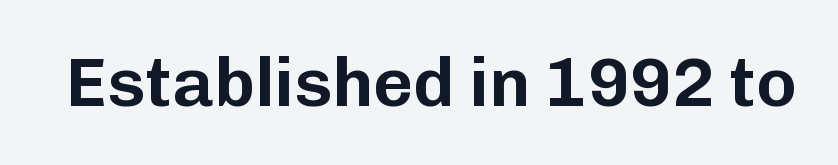
Is there any slant? The stems are plumb. Has an underline been added? It has not. Think of a printed novel: that variable character pitch is what you see here. The letterforms sit shoulder to shoulder at normal distance.
